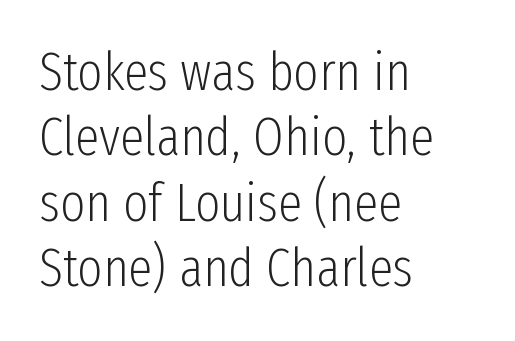
The image shows 54 px light, condensed sans-serif type, upright; set left-aligned, line spacing 1.21x, normal letter spacing, not underlined; low stroke contrast and a medium x-height.
